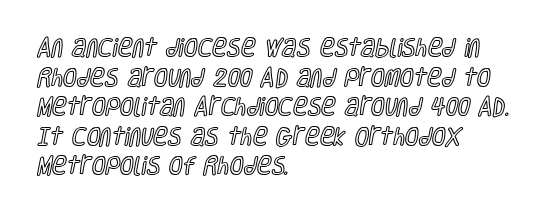
{"underline": "no", "align": "left", "line_spacing": "normal", "line_spacing_ratio": 1.48, "letter_spacing": "normal", "letter_spacing_em": 0.0, "glyph_px": 20}
